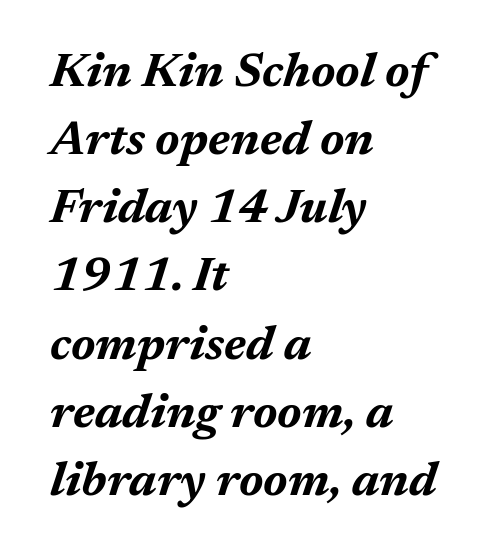
The rendering uses a bold face; every stroke is thick and dark. Characters follow at the spacing the type designer built in. The space beneath each line is pristine and unruled. Looks like regular typesetting: each glyph gets only the width it needs.
